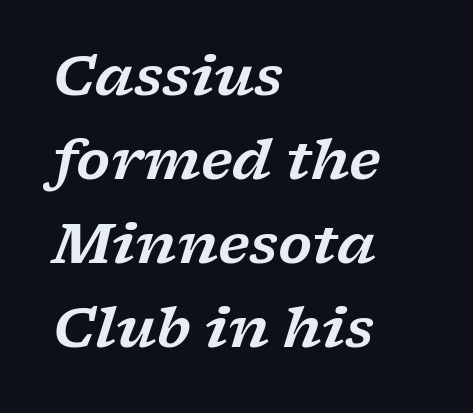
{"serif": "yes", "italic": "yes", "lean": "right", "slant_degrees": 17, "width": "wide", "stroke_contrast": "low", "x_height": "medium", "monospaced": "no", "underline": "no", "align": "left", "line_spacing": "normal", "line_spacing_ratio": 1.53, "letter_spacing": "normal", "letter_spacing_em": 0.0, "glyph_px": 55}
